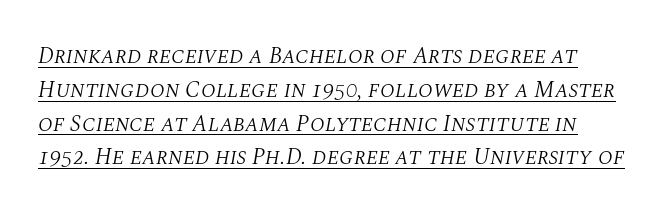
Q: Is the text bold? A: No.
Q: Is the text italic (slanted)? A: Yes, it leans right by about 10 degrees.
Q: Is the text underlined? A: Yes.
Q: Is the spacing between letters normal or unusually wide? A: Normal.
Q: Is the spacing between lines tight, normal or loose? A: Normal.
